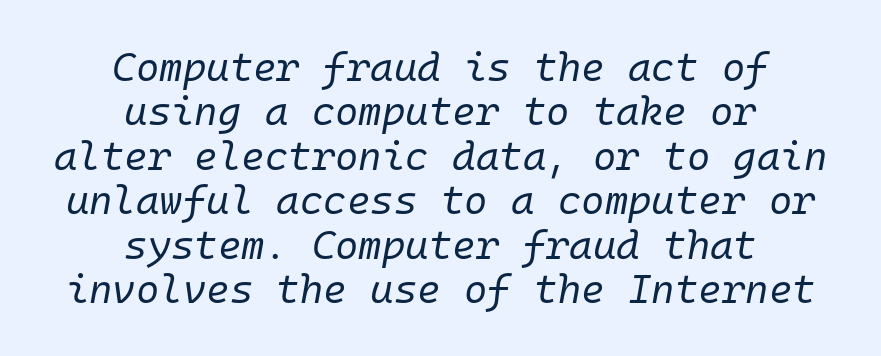
This sample has the even, mechanical cadence of fixed-width lettering. Baseline-to-baseline distance is barely more than the letter height. Letter spacing: default. Is the type slanted? Yes — the strokes lean at a clear angle.
